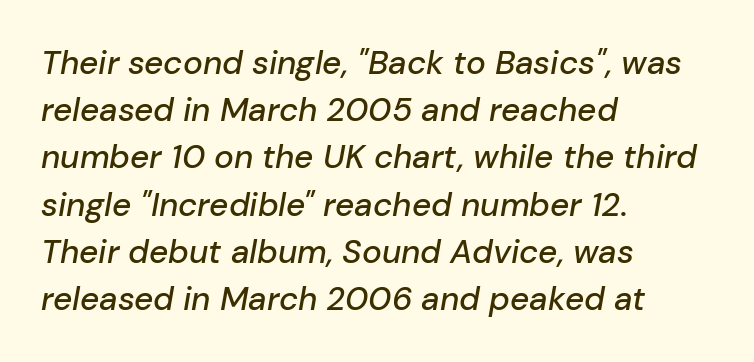
Q: Is the text italic (slanted)? A: Yes, it leans right by about 10 degrees.
Q: Is the text underlined? A: No.
Q: How is the paragraph aligned? A: Left-aligned.
Q: Is the spacing between letters normal or unusually wide? A: Normal.
Q: Is the spacing between lines tight, normal or loose? A: Normal.
Q: Width (condensed, normal, or wide)? A: Normal.
Q: Stroke contrast? A: Low.
Q: x-height? A: Medium.
Q: Monospaced? A: No.
